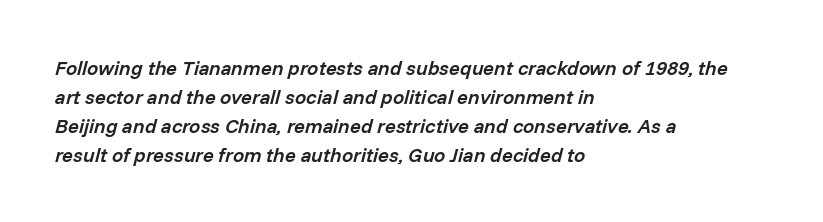
The font's italic variant was chosen for this text. Standard letterfit; no display-style spreading of the glyphs. If you drew a ruler down the left edge, every line would touch it. The line-height multiplier appears to be the usual default.
